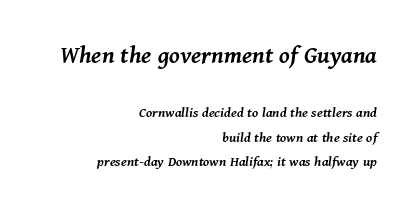
Q: Is the text bold? A: Semi-bold.
Q: Is the text italic (slanted)? A: Yes, it leans right by about 11 degrees.
Q: Is the text underlined? A: No.
Q: How is the paragraph aligned? A: Right-aligned.
Q: Is the spacing between letters normal or unusually wide? A: Normal.
Q: Is the spacing between lines tight, normal or loose? A: Normal.
Q: Which block of text is set in a larger size, the first (top) or the second (bottom)? A: The first (top) one.
